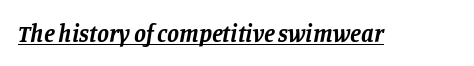
Q: Is the text bold? A: Yes.
Q: Is the text italic (slanted)? A: Yes, it leans right by about 11 degrees.
Q: Is the text underlined? A: Yes.
Q: Is the spacing between letters normal or unusually wide? A: Normal.
